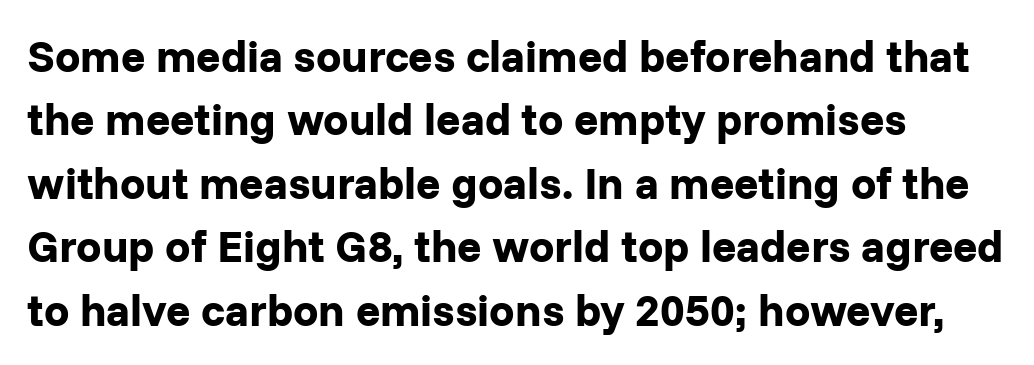
{"serif": "no", "italic": "no", "bold": "yes", "weight": "bold", "width": "normal", "stroke_contrast": "low", "x_height": "medium", "monospaced": "no", "underline": "no", "align": "left", "line_spacing": "normal", "line_spacing_ratio": 1.41, "letter_spacing": "normal", "letter_spacing_em": 0.0, "glyph_px": 45}
